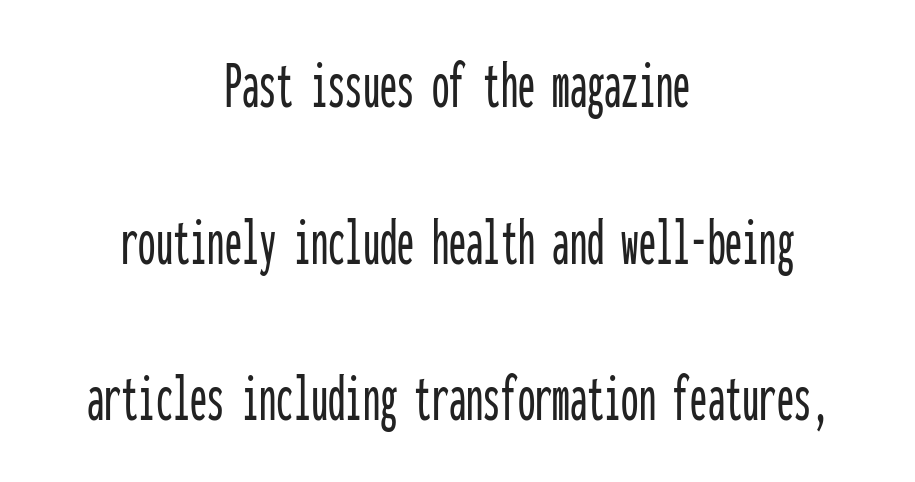
Q: Is the text italic (slanted)? A: No, it is upright.
Q: Is the typeface a serif or a sans-serif typeface? A: Sans-serif.
Q: Is the text underlined? A: No.
Q: How is the paragraph aligned? A: Centered.
Q: Is the spacing between letters normal or unusually wide? A: Normal.
Q: Is the spacing between lines tight, normal or loose? A: Loose.
Q: Width (condensed, normal, or wide)? A: Condensed.
Q: Stroke contrast? A: Low.
Q: x-height? A: Medium.
Q: Monospaced? A: Yes.
